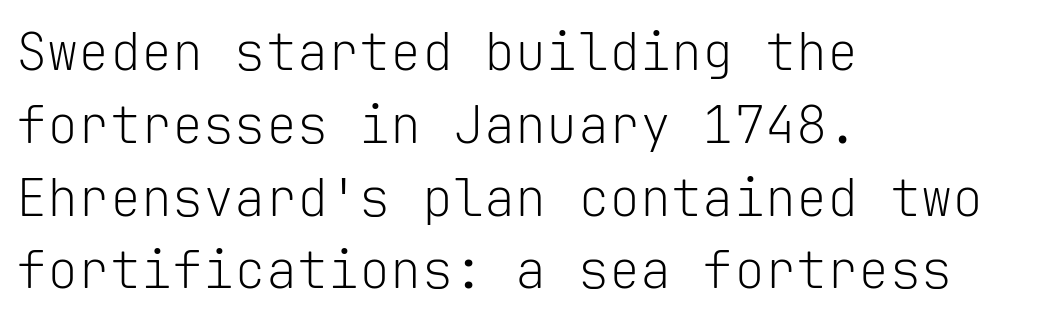
Fixed-width glyphs throughout — classic coding-font behaviour. Every row of glyphs begins at an identical x-position on the left. This sample uses plain, unmodified letter spacing. Ascenders rise straight up at ninety degrees.
